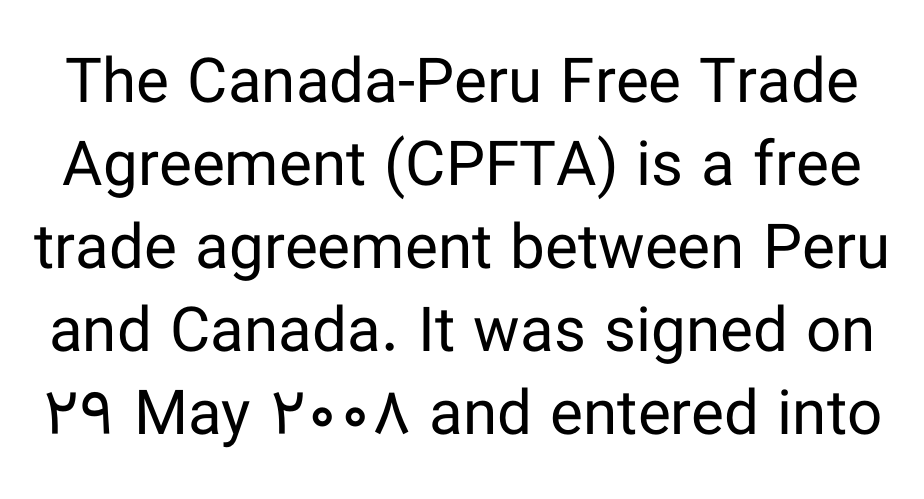
Q: Is the text bold? A: No.
Q: Is the text italic (slanted)? A: No, it is upright.
Q: Is the typeface a serif or a sans-serif typeface? A: Sans-serif.
Q: Is the text underlined? A: No.
Q: Is the spacing between letters normal or unusually wide? A: Normal.
Q: Is the spacing between lines tight, normal or loose? A: Normal.
Q: Width (condensed, normal, or wide)? A: Normal.
Q: Stroke contrast? A: Low.
Q: x-height? A: Medium.
Q: Monospaced? A: No.
